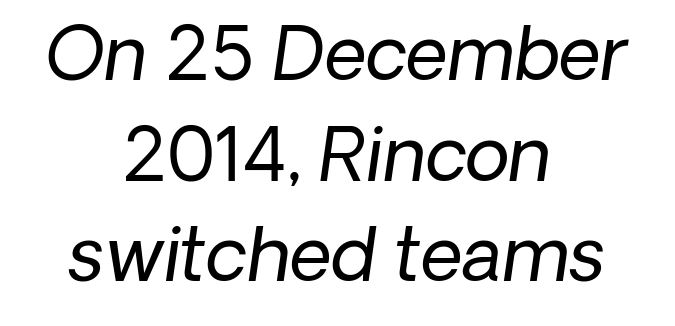
{"italic": "yes", "lean": "right", "slant_degrees": 8, "bold": "no", "weight": "regular", "width": "normal", "stroke_contrast": "low", "x_height": "medium", "monospaced": "no", "underline": "no", "align": "center", "line_spacing": "normal", "line_spacing_ratio": 1.38, "letter_spacing": "normal", "letter_spacing_em": 0.0, "glyph_px": 73}
